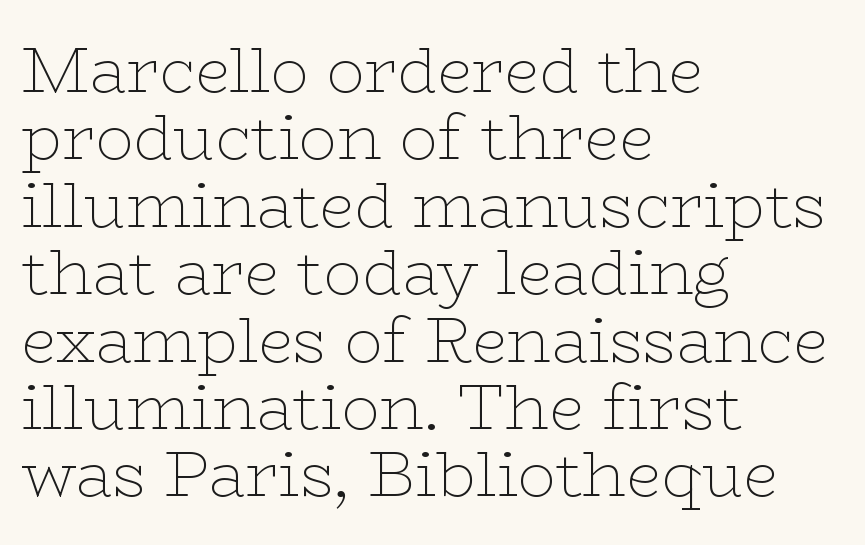
The image shows 63 px thin, wide serif type, upright; set left-aligned, tight line spacing (1.07x), normal letter spacing, not underlined; low stroke contrast and a medium x-height.
